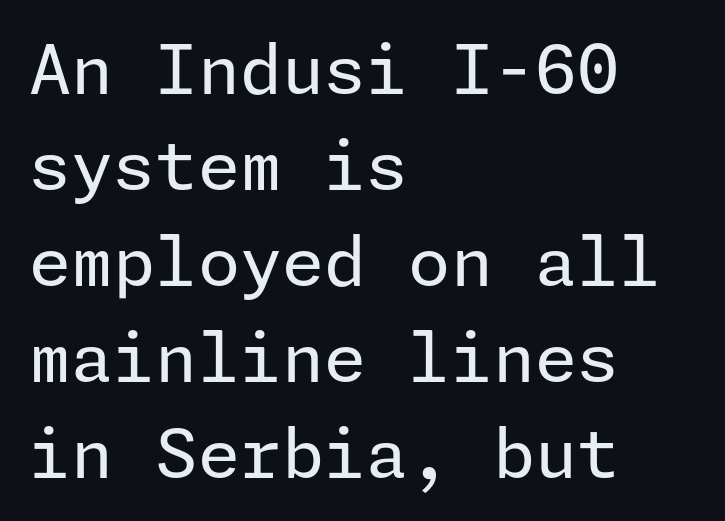
The image shows 68 px regular-weight sans-serif type, upright; set left-aligned, normal line spacing (1.41x), normal letter spacing, not underlined; low stroke contrast and a medium x-height.
